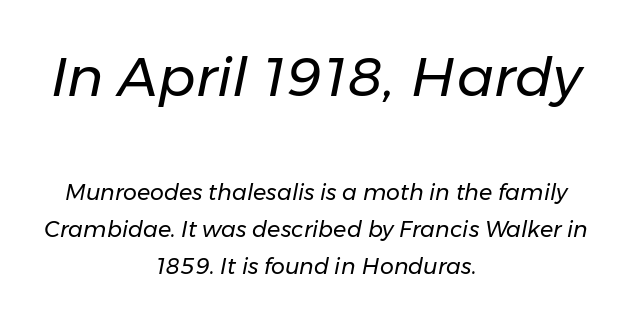
{"italic": "yes", "lean": "right", "slant_degrees": 11, "bold": "no", "weight": "regular", "width": "normal", "stroke_contrast": "low", "x_height": "medium", "monospaced": "no", "underline": "no", "align": "center", "line_spacing": "normal", "line_spacing_ratio": 1.68, "letter_spacing": "normal", "letter_spacing_em": 0.0, "larger_block": "first", "size_ratio": 2.5, "glyph_px": 55}
